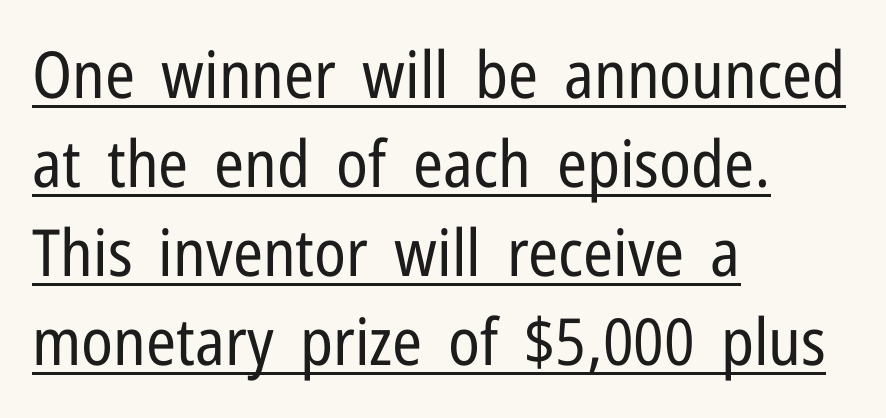
These lines are rendered in a variable-pitch font. If you drew a line through each stem, it would be perfectly vertical. Typographically, this falls in the sans-serif category. How are the letters spaced? Ordinarily, with no added tracking. The designer left line spacing at the default.
